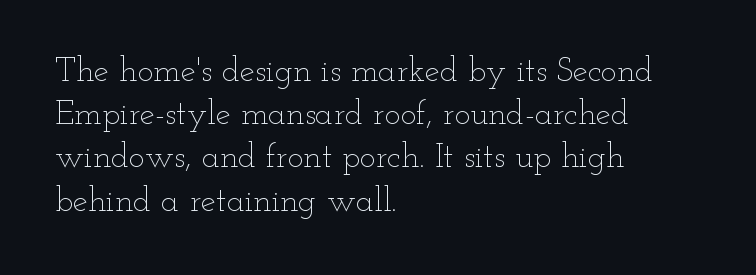
{"italic": "no", "bold": "no", "weight": "thin", "width": "wide", "stroke_contrast": "low", "x_height": "small", "monospaced": "no", "underline": "no", "align": "left", "line_spacing": "normal", "line_spacing_ratio": 1.27, "letter_spacing": "normal", "letter_spacing_em": 0.0, "glyph_px": 34}
